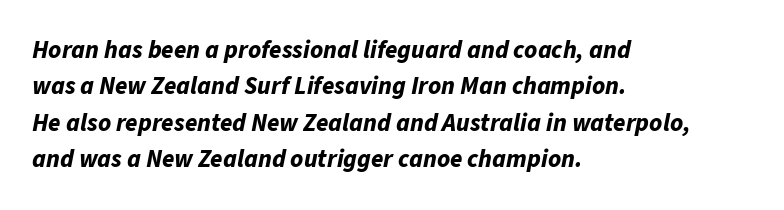
The image shows 25 px bold type, italic (leaning right); set left-aligned, normal line spacing (1.46x), normal letter spacing, not underlined.
